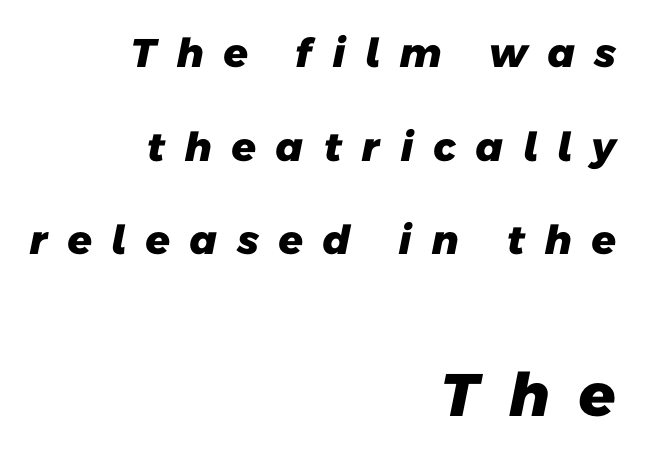
The font family rendered here belongs to the sans-serif group. Line endings align vertically; line beginnings do not. The rendering enlarges the type as you move from the upper chunk to the lower. Here the designer chose a conventional face with non-uniform glyph widths. The gap between lines stays unmarked.
